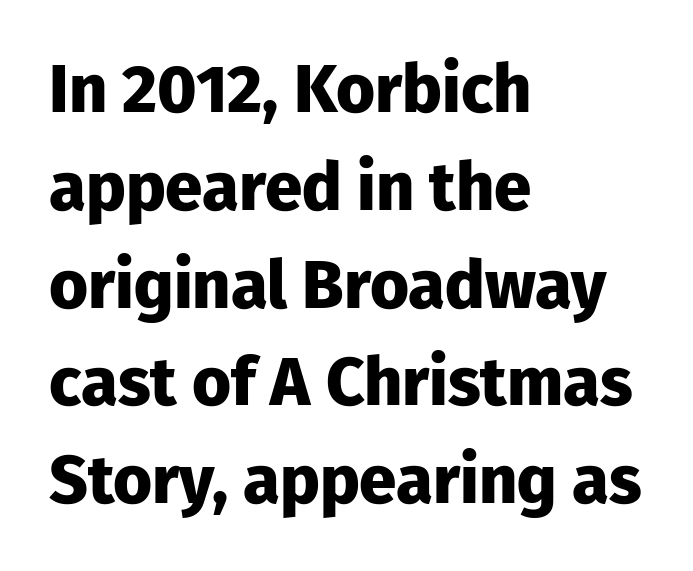
The image shows 67 px heavy sans-serif type, upright; set left-aligned, normal line spacing (1.46x), normal letter spacing, not underlined; low stroke contrast and a medium x-height.
